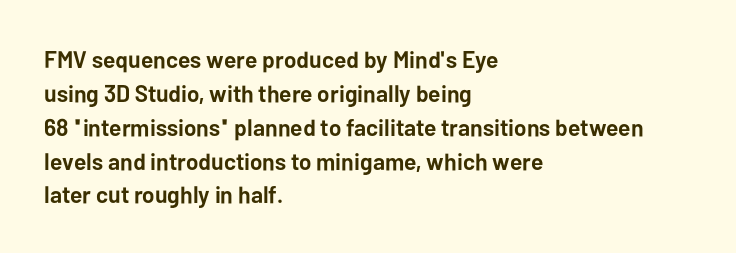
Check under the words: just untouched page. The lettering stays uniformly vertical, giving the passage a roman look. Does the weight exceed regular? Yes, all the way to bold. Leading: standard.
